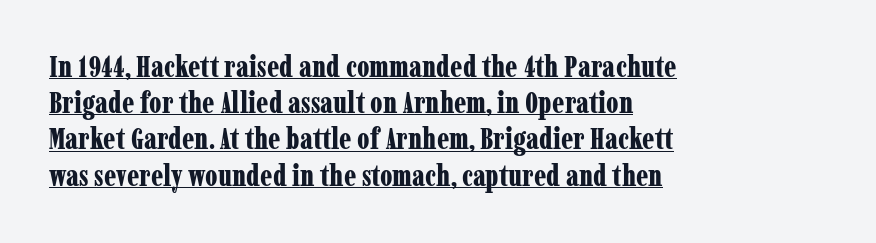
Posture: vertical. Check the space under the baseline: a stroke is drawn there. Spacing verdict: proportional, widths tailored to each character. The paragraph shown leans on its left margin.
